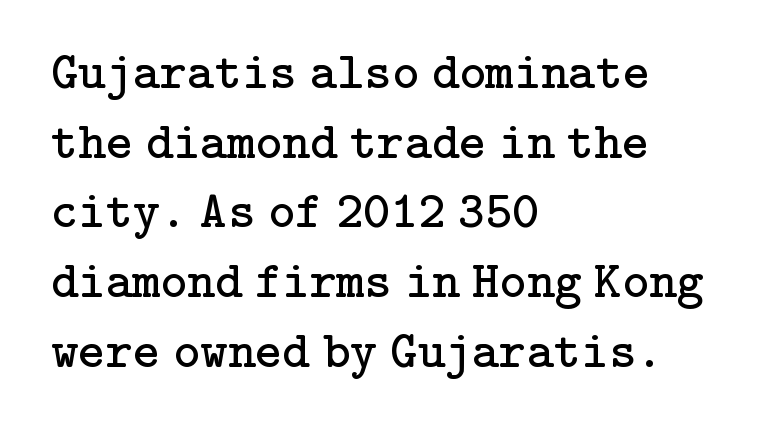
The lines sit at an ordinary, default distance from one another. The rag falls on the right side of this text block. Notice how the stems are strictly vertical — no italics here. Between one letter and the next there's only the usual sliver of space. Unbolded letterforms with no extra heft. Bare-footed words on every line.
